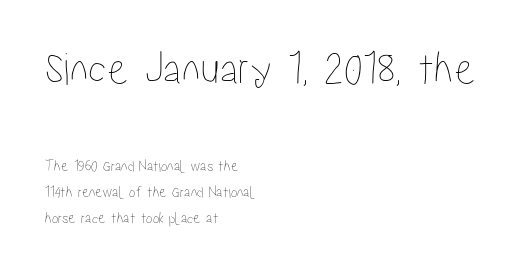
{"italic": "no", "width": "condensed", "stroke_contrast": "low", "x_height": "medium", "monospaced": "no", "underline": "no", "align": "left", "line_spacing": "normal", "line_spacing_ratio": 1.61, "letter_spacing": "normal", "letter_spacing_em": 0.0, "larger_block": "first", "size_ratio": 2.94, "glyph_px": 47}
